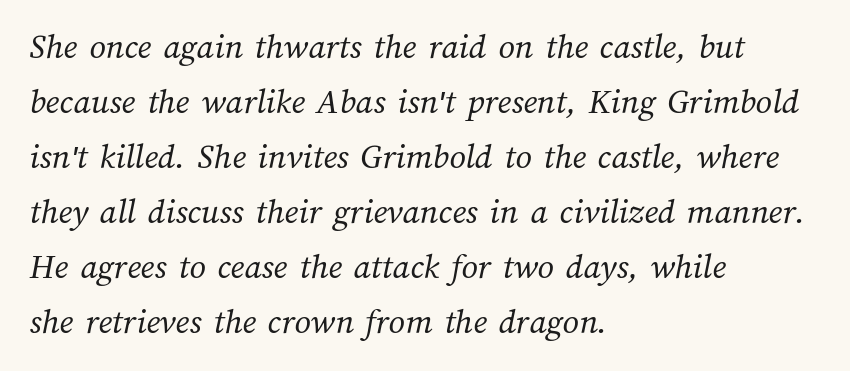
Q: Is the text bold? A: No.
Q: Is the text underlined? A: No.
Q: How is the paragraph aligned? A: Left-aligned.
Q: Is the spacing between letters normal or unusually wide? A: Normal.
Q: Is the spacing between lines tight, normal or loose? A: Normal.
Q: Width (condensed, normal, or wide)? A: Normal.
Q: Stroke contrast? A: Medium.
Q: x-height? A: Medium.
Q: Monospaced? A: No.
